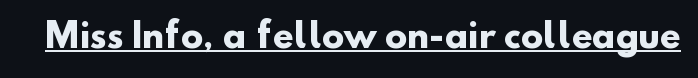
The image shows 33 px heavy sans-serif type; set normal letter spacing, underlined; low stroke contrast and a small x-height.
